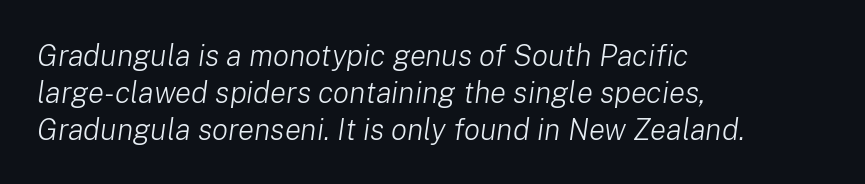
{"italic": "yes", "lean": "right", "slant_degrees": 8, "bold": "no", "weight": "light", "width": "normal", "stroke_contrast": "low", "x_height": "medium", "monospaced": "no", "underline": "no", "align": "left", "line_spacing_ratio": 1.23, "letter_spacing": "normal", "letter_spacing_em": 0.0, "glyph_px": 30}
